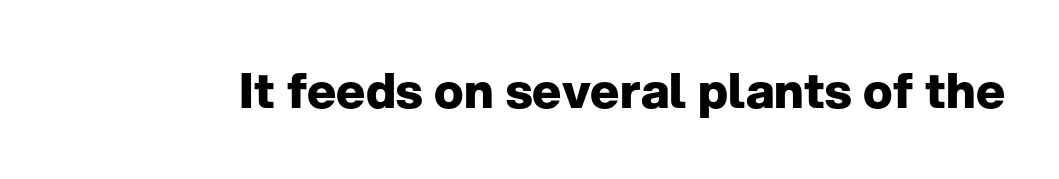
The image shows 49 px heavy sans-serif type, upright; set normal letter spacing, not underlined; low stroke contrast and a medium x-height.
